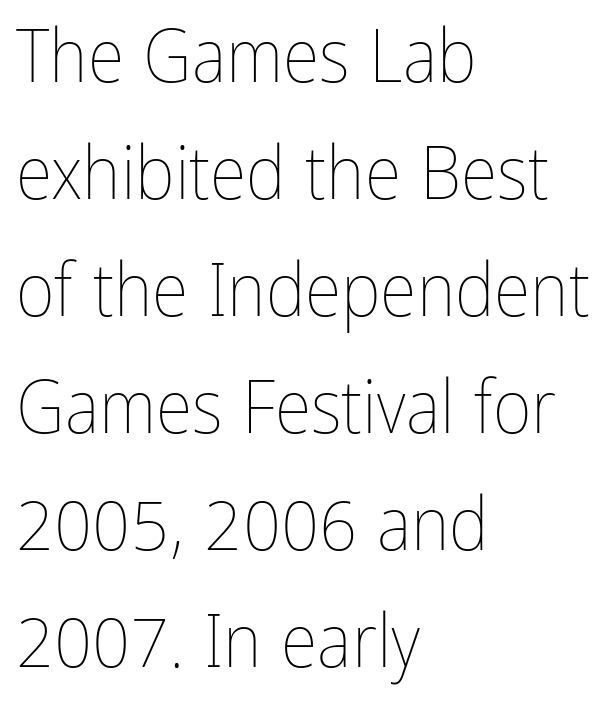
The image shows 75 px thin, condensed type, upright; set left-aligned, normal line spacing (1.56x), normal letter spacing, not underlined; low stroke contrast and a medium x-height.
